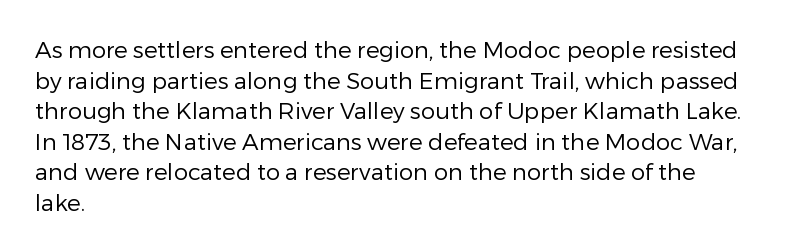
Q: Is the text bold? A: No.
Q: Is the text italic (slanted)? A: No, it is upright.
Q: Is the text underlined? A: No.
Q: How is the paragraph aligned? A: Left-aligned.
Q: Is the spacing between letters normal or unusually wide? A: Normal.
Q: Is the spacing between lines tight, normal or loose? A: Normal.
